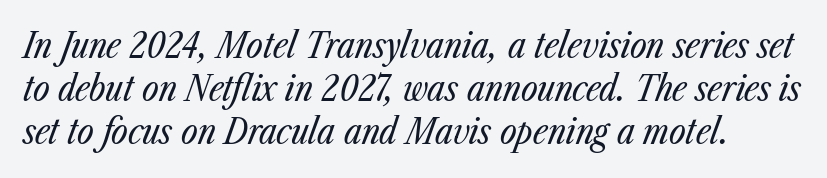
These lines are rendered in a variable-pitch font. There's an unmistakable incline to the writing here. Think standard paragraph weight, or any step lighter than that. Between one letter and the next there's only the usual sliver of space. Honestly, there is no underline to notice here at all.
